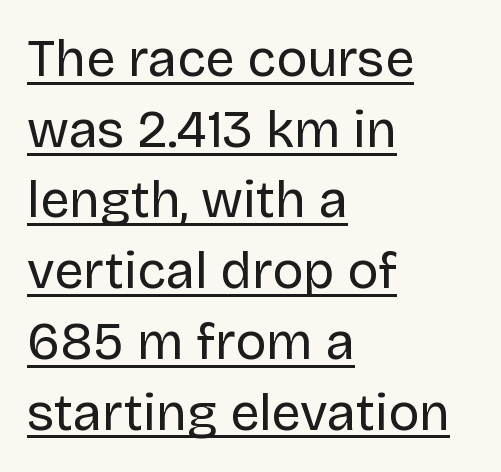
{"serif": "no", "italic": "no", "bold": "no", "weight": "regular", "width": "normal", "stroke_contrast": "low", "x_height": "large", "monospaced": "no", "underline": "yes", "align": "left", "line_spacing": "normal", "line_spacing_ratio": 1.36, "letter_spacing": "normal", "letter_spacing_em": 0.0, "glyph_px": 52}
